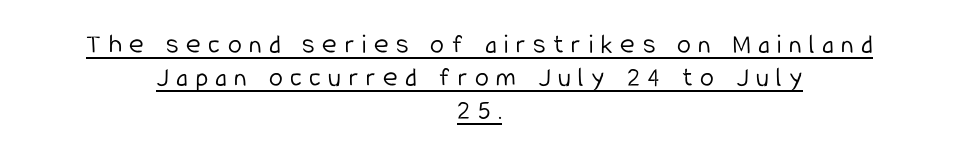
The image shows 28 px light, condensed sans-serif type, upright; set centered, line spacing 1.17x, unusually wide letter spacing (+0.27 em), underlined; low stroke contrast and a medium x-height.
